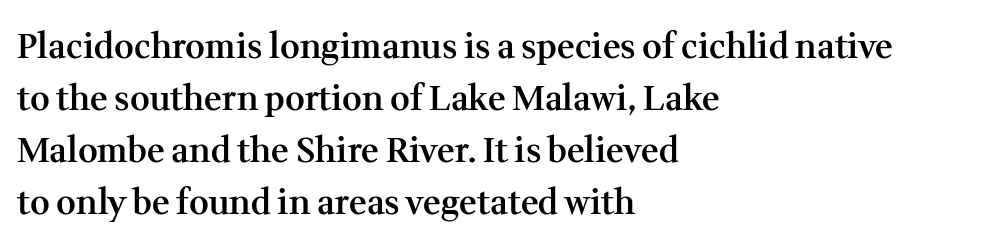
Q: Is the text bold? A: Semi-bold.
Q: Is the text italic (slanted)? A: No, it is upright.
Q: Is the typeface a serif or a sans-serif typeface? A: Serif.
Q: Is the text underlined? A: No.
Q: How is the paragraph aligned? A: Left-aligned.
Q: Is the spacing between letters normal or unusually wide? A: Normal.
Q: Is the spacing between lines tight, normal or loose? A: Normal.
Q: Width (condensed, normal, or wide)? A: Normal.
Q: Stroke contrast? A: Medium.
Q: x-height? A: Medium.
Q: Monospaced? A: No.
